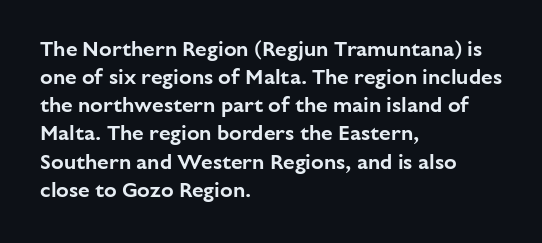
Teacher's note: observe the even left margin — that is flush-left alignment. No italicization has been applied; the sample stays upright. Clear beneath every line of the passage. Honestly, the letter spacing is just normal — you wouldn't notice it. A typesetter would call this leading conventional body-copy spacing.
